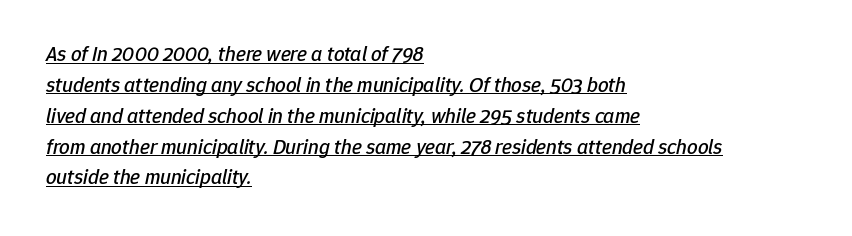
The image shows 21 px text type, italic (leaning right); set left-aligned, normal line spacing (1.47x), normal letter spacing, underlined.
